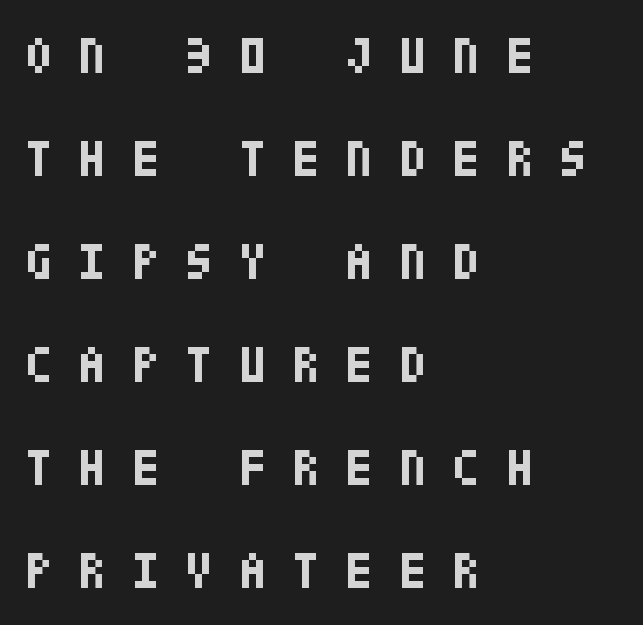
Q: Is the text bold? A: Yes.
Q: Is the text italic (slanted)? A: No, it is upright.
Q: Is the typeface a serif or a sans-serif typeface? A: Sans-serif.
Q: Is the text underlined? A: No.
Q: How is the paragraph aligned? A: Left-aligned.
Q: Is the spacing between letters normal or unusually wide? A: Unusually wide.
Q: Is the spacing between lines tight, normal or loose? A: Loose.
Q: Width (condensed, normal, or wide)? A: Condensed.
Q: Stroke contrast? A: Low.
Q: x-height? A: Large.
